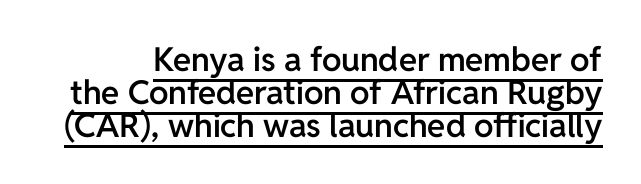
Underlining? Definitely there. The rendering uses natural spacing where letterforms have individual widths. Nothing sits at the stroke ends, so this counts as sans-serif. Regarding leading, the lines here are crowded together. Inter-character spacing is left at the font's built-in metrics. Typographic density is moderately raised because the face is semibold.
